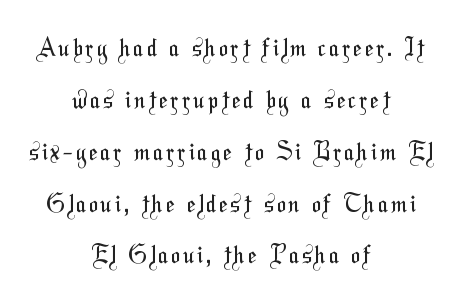
{"bold": "no", "underline": "no", "align": "center", "line_spacing": "loose", "line_spacing_ratio": 2.16, "glyph_px": 24}
